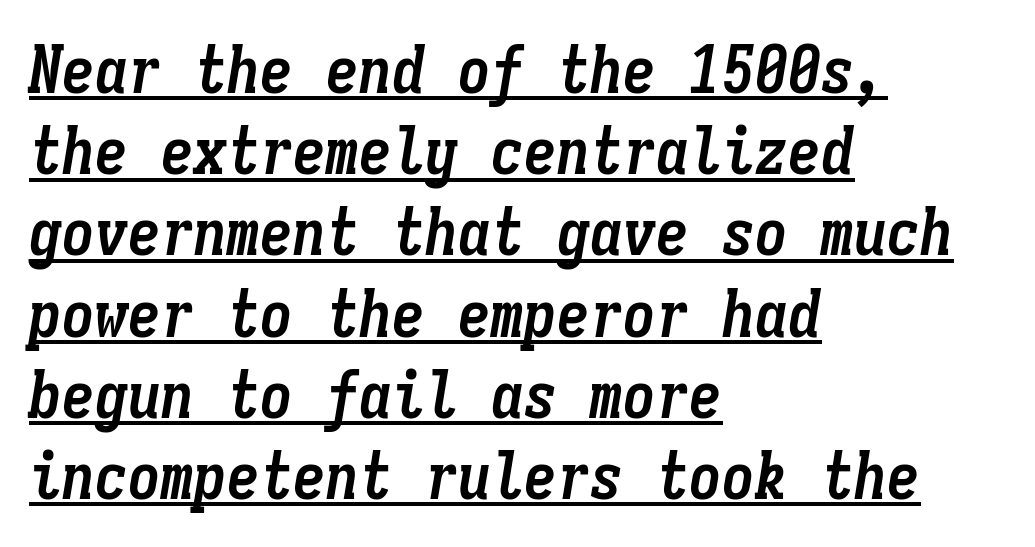
{"italic": "yes", "lean": "right", "slant_degrees": 9, "bold": "yes", "weight": "semibold", "width": "condensed", "stroke_contrast": "low", "x_height": "medium", "monospaced": "yes", "underline": "yes", "align": "left", "line_spacing_ratio": 1.23, "letter_spacing": "normal", "letter_spacing_em": 0.0, "glyph_px": 66}
